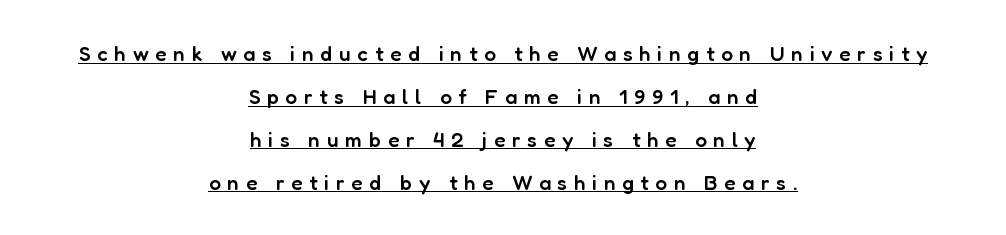
{"italic": "no", "bold": "semi", "underline": "yes", "align": "center", "line_spacing": "loose", "line_spacing_ratio": 2.04, "letter_spacing": "wide", "letter_spacing_em": 0.32, "glyph_px": 21}
